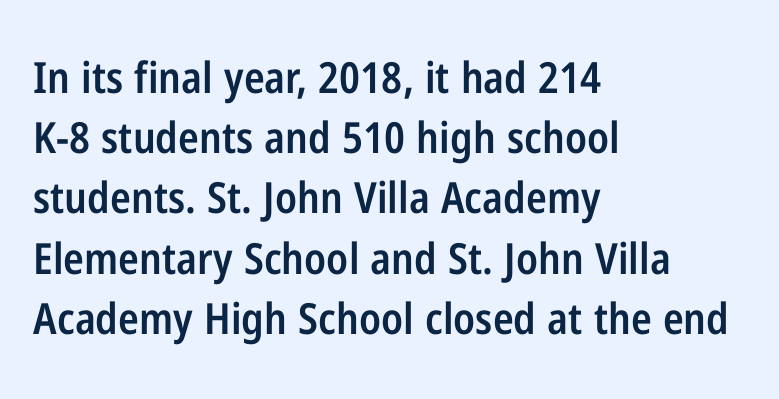
{"serif": "no", "italic": "no", "bold": "semi", "weight": "semibold", "width": "condensed", "stroke_contrast": "low", "x_height": "medium", "monospaced": "no", "underline": "no", "align": "left", "line_spacing": "normal", "line_spacing_ratio": 1.4, "letter_spacing": "normal", "letter_spacing_em": 0.0, "glyph_px": 43}
